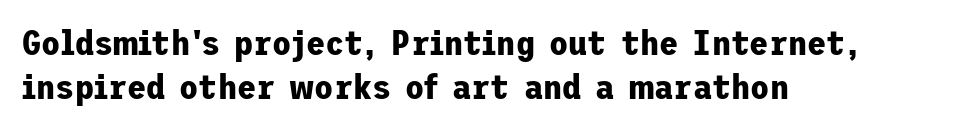
{"serif": "no", "italic": "no", "bold": "yes", "weight": "bold", "width": "normal", "stroke_contrast": "low", "x_height": "medium", "underline": "no", "align": "left", "line_spacing": "normal", "line_spacing_ratio": 1.27, "letter_spacing": "normal", "letter_spacing_em": 0.0, "glyph_px": 35}
